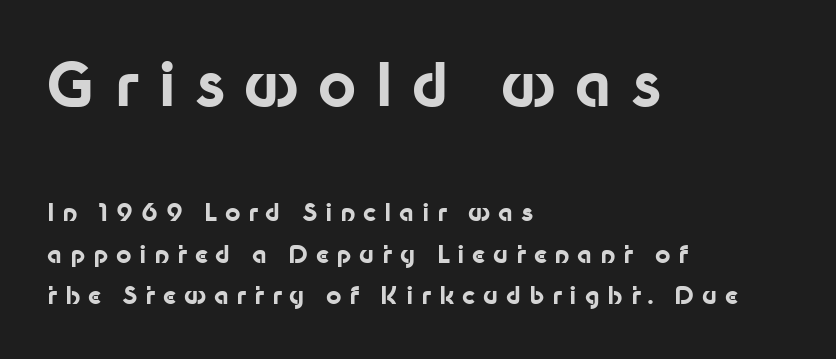
Letters rest on an invisible, unmarked baseline. Each word looks stretched out because of the extra space between its letters. A dark, heavy texture on the line: the type is bold. This layout puts the oversized block above and the modest block below.
